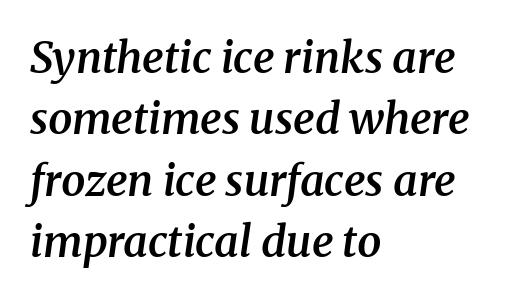
Strokes here are thickened, but only to semibold level. Words float on clear page, feet unadorned. Font category for this specimen: serif. Tall strokes in this sample are angled rather than plumb.
